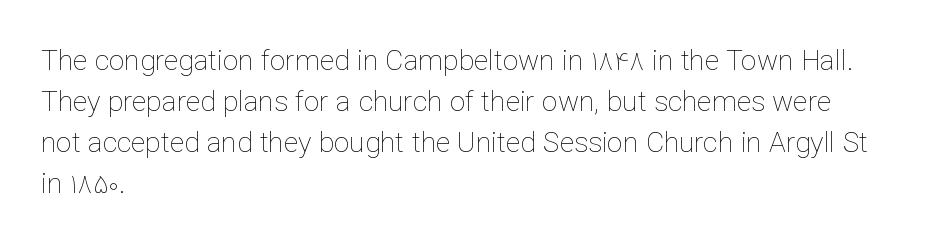
Q: Is the text bold? A: No.
Q: Is the text italic (slanted)? A: No, it is upright.
Q: Is the text underlined? A: No.
Q: How is the paragraph aligned? A: Left-aligned.
Q: Is the spacing between letters normal or unusually wide? A: Normal.
Q: Is the spacing between lines tight, normal or loose? A: Normal.
Q: Width (condensed, normal, or wide)? A: Normal.
Q: Stroke contrast? A: Low.
Q: x-height? A: Medium.
Q: Monospaced? A: No.
